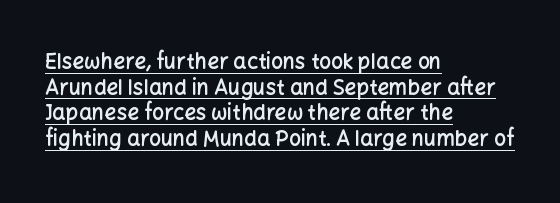
The image shows 21 px text type, upright; set left-aligned, line spacing 1.22x, normal letter spacing, underlined.
